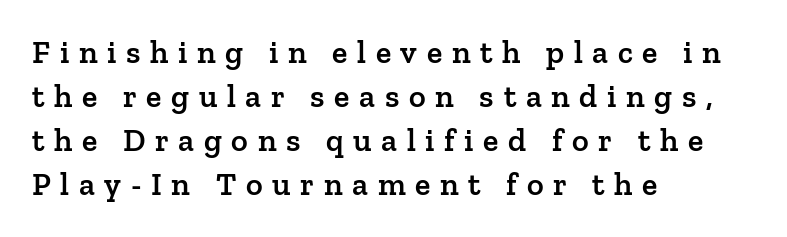
The image shows 32 px semibold serif type, upright; set left-aligned, normal line spacing (1.38x), unusually wide letter spacing (+0.3 em), not underlined; low stroke contrast and a medium x-height.
